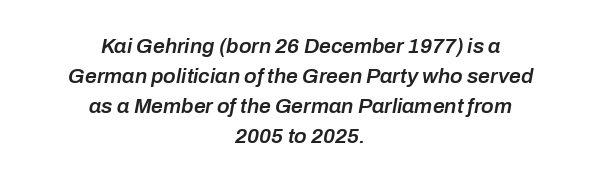
Q: Is the text bold? A: Semi-bold.
Q: Is the text italic (slanted)? A: Yes, it leans right by about 10 degrees.
Q: Is the text underlined? A: No.
Q: How is the paragraph aligned? A: Centered.
Q: Is the spacing between letters normal or unusually wide? A: Normal.
Q: Is the spacing between lines tight, normal or loose? A: Normal.
